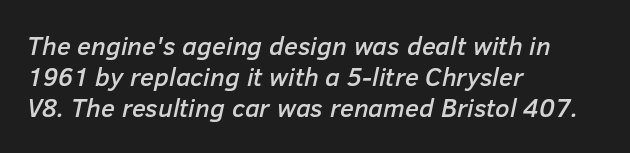
Q: Is the text italic (slanted)? A: Yes, it leans right by about 12 degrees.
Q: Is the text underlined? A: No.
Q: How is the paragraph aligned? A: Left-aligned.
Q: Is the spacing between letters normal or unusually wide? A: Normal.
